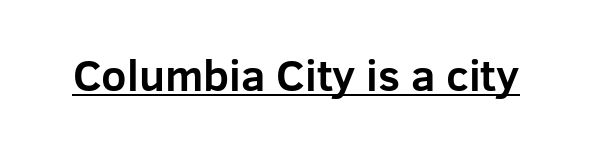
The specimen includes a rule beneath the text block's lines. This sample has the flowing, uneven cadence of proportional lettering. This is sans-serif lettering, the kind often seen on screens and signage. Ordinary non-slanted type is in use. Characters follow at the spacing the type designer built in. Weight: bold.
